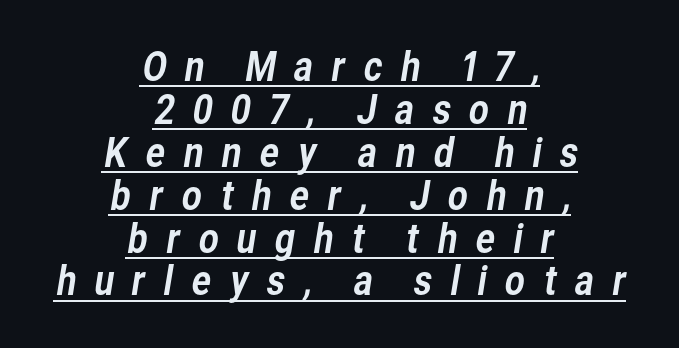
{"serif": "no", "width": "normal", "stroke_contrast": "low", "x_height": "medium", "monospaced": "no", "underline": "yes", "align": "center", "line_spacing": "tight", "line_spacing_ratio": 1.1, "letter_spacing": "wide", "letter_spacing_em": 0.42, "glyph_px": 39}
